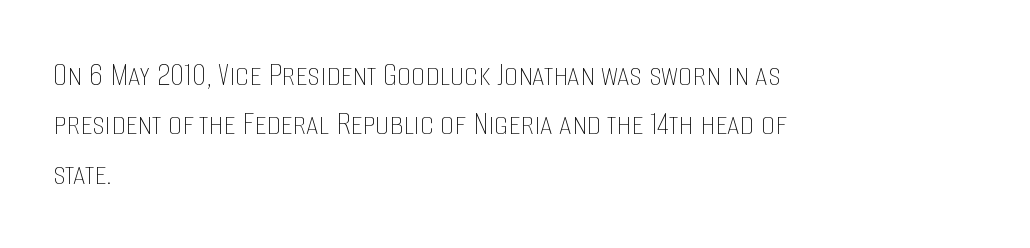
Left-aligned paragraph, ragged on the right. The typography opts for an upright posture over an oblique one. Each letter keeps its own natural width here, so spacing adapts to shape. No extra tracking has been applied to these lines. Bare-footed words on every line. This block has exactly the height ordinary leading produces.
